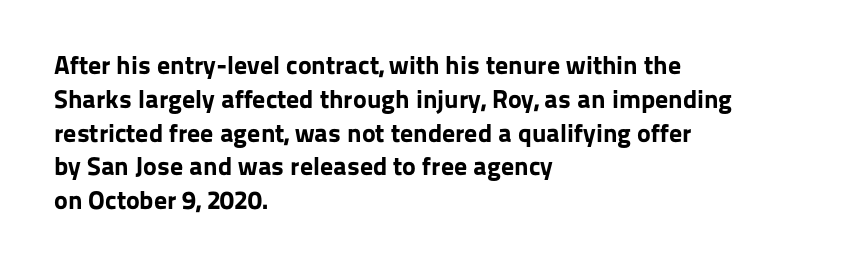
Q: Is the text bold? A: Yes.
Q: Is the text italic (slanted)? A: No, it is upright.
Q: Is the text underlined? A: No.
Q: How is the paragraph aligned? A: Left-aligned.
Q: Is the spacing between letters normal or unusually wide? A: Normal.
Q: Is the spacing between lines tight, normal or loose? A: Normal.
